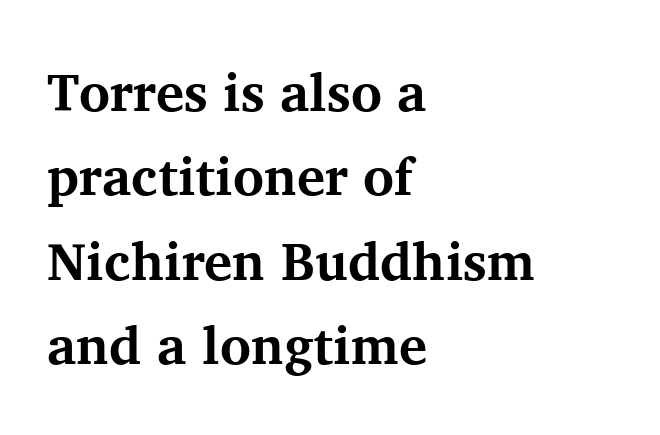
{"serif": "yes", "italic": "no", "bold": "yes", "weight": "bold", "width": "normal", "stroke_contrast": "medium", "x_height": "medium", "monospaced": "no", "underline": "no", "align": "left", "line_spacing": "normal", "line_spacing_ratio": 1.59, "letter_spacing": "normal", "letter_spacing_em": 0.0, "glyph_px": 53}
